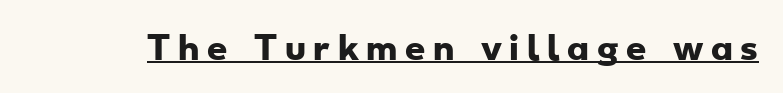
{"serif": "no", "bold": "yes", "weight": "heavy", "width": "wide", "stroke_contrast": "low", "x_height": "small", "monospaced": "no", "underline": "yes", "letter_spacing": "wide", "letter_spacing_em": 0.24, "glyph_px": 32}
